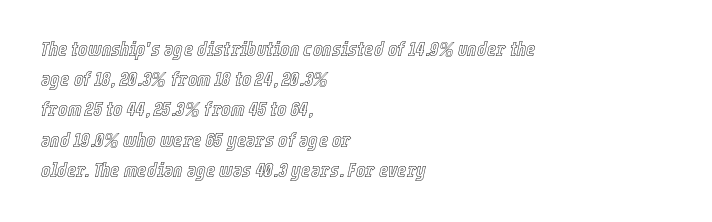
The rendering uses a moderate line-height, typical for paragraphs. Inter-character spacing is left at the font's built-in metrics. Would a proofreader flag this as italicized? Yes. Notice how the passage keeps a crisp vertical edge on the left only. The strip under each line holds only bare page.
